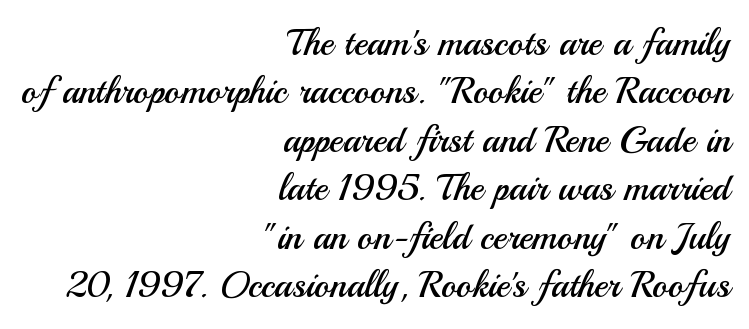
Q: Is the text bold? A: No.
Q: Is the text italic (slanted)? A: Yes.
Q: Is the typeface a serif or a sans-serif typeface? A: Sans-serif.
Q: Is the text underlined? A: No.
Q: How is the paragraph aligned? A: Right-aligned.
Q: Is the spacing between letters normal or unusually wide? A: Normal.
Q: Is the spacing between lines tight, normal or loose? A: Normal.
Q: Width (condensed, normal, or wide)? A: Normal.
Q: Stroke contrast? A: Medium.
Q: x-height? A: Small.
Q: Monospaced? A: No.
